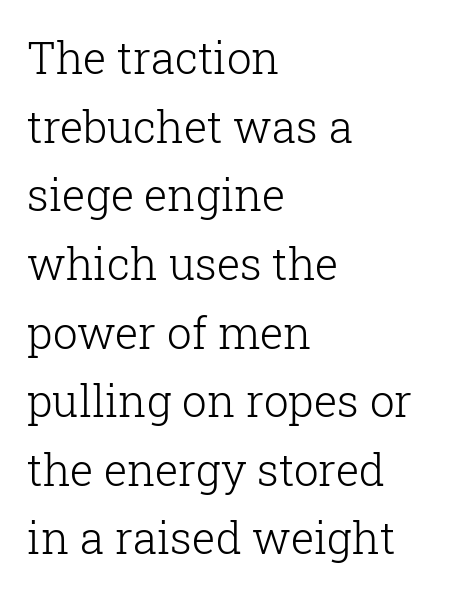
The image shows 44 px light serif type, upright; set left-aligned, normal line spacing (1.56x), normal letter spacing, not underlined; low stroke contrast and a medium x-height.
